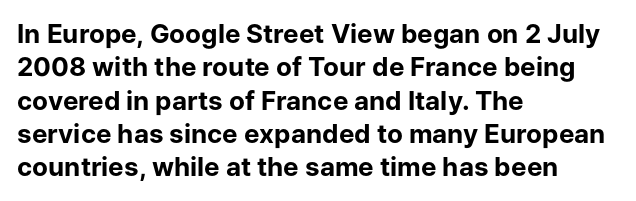
The image shows 26 px bold type, upright; set left-aligned, normal line spacing (1.28x), normal letter spacing, not underlined.
